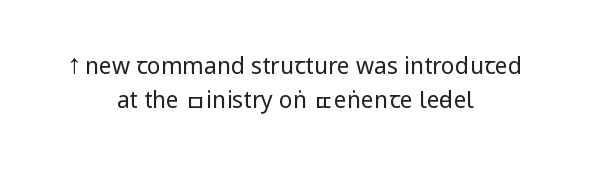
Inter-character spacing is left at the font's built-in metrics. Underlining? Definitely not there. Alignment: centered. Vertically, the passage feels balanced, rows spaced as you'd expect. No extra ink here — the face is not bold.
